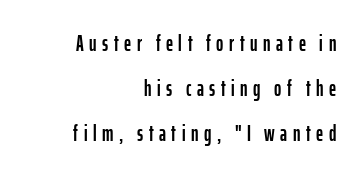
Q: Is the text italic (slanted)? A: No, it is upright.
Q: Is the text underlined? A: No.
Q: How is the paragraph aligned? A: Right-aligned.
Q: Is the spacing between letters normal or unusually wide? A: Unusually wide.
Q: Is the spacing between lines tight, normal or loose? A: Loose.
